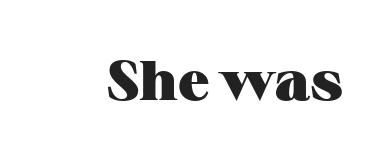
{"serif": "yes", "italic": "no", "bold": "yes", "weight": "heavy", "width": "wide", "stroke_contrast": "medium", "x_height": "medium", "monospaced": "no", "underline": "no", "letter_spacing": "normal", "letter_spacing_em": 0.0, "glyph_px": 56}
